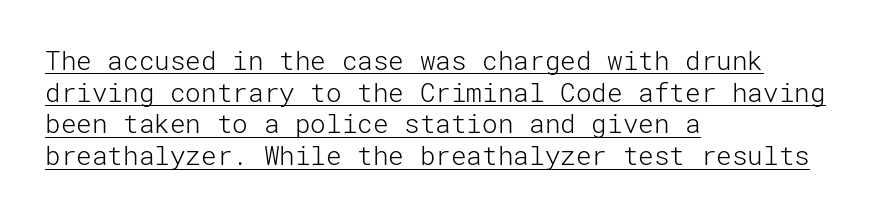
Q: Is the text bold? A: No.
Q: Is the text italic (slanted)? A: No, it is upright.
Q: Is the text underlined? A: Yes.
Q: How is the paragraph aligned? A: Left-aligned.
Q: Is the spacing between letters normal or unusually wide? A: Normal.
